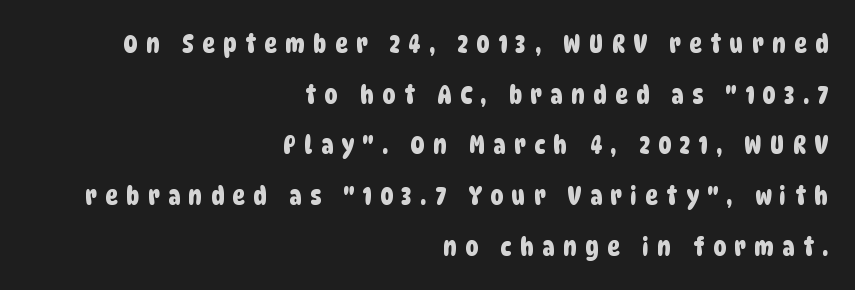
{"underline": "no", "align": "right", "line_spacing": "loose", "line_spacing_ratio": 1.95, "letter_spacing": "wide", "letter_spacing_em": 0.33, "glyph_px": 26}
